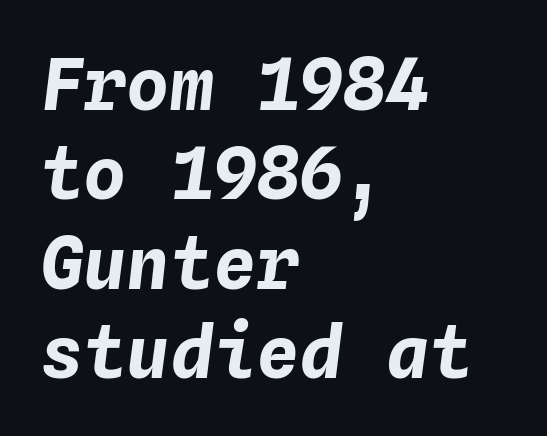
Q: Is the text bold? A: Yes.
Q: Is the text italic (slanted)? A: Yes, it leans right by about 4 degrees.
Q: Is the text underlined? A: No.
Q: How is the paragraph aligned? A: Left-aligned.
Q: Is the spacing between letters normal or unusually wide? A: Normal.
Q: Width (condensed, normal, or wide)? A: Normal.
Q: Stroke contrast? A: Low.
Q: x-height? A: Medium.
Q: Monospaced? A: Yes.
